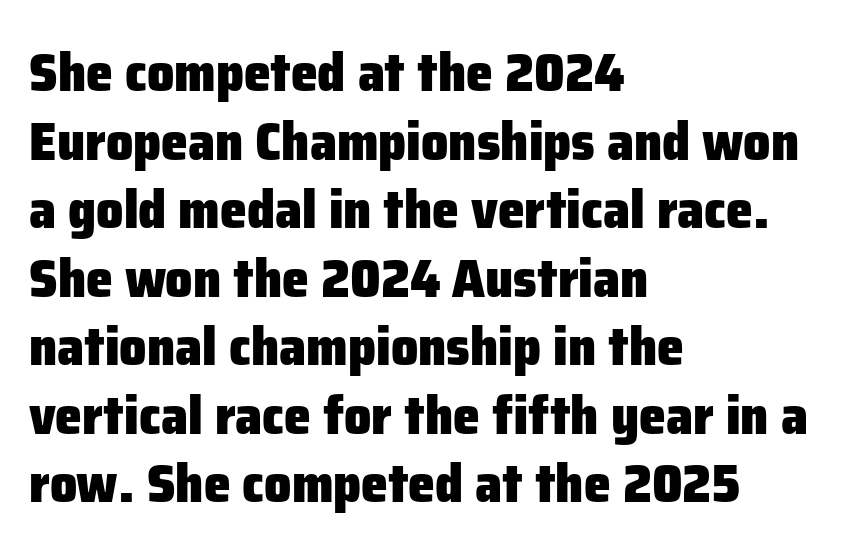
The image shows 54 px heavy sans-serif type, upright; set left-aligned, normal line spacing (1.27x), normal letter spacing, not underlined; low stroke contrast and a medium x-height.
